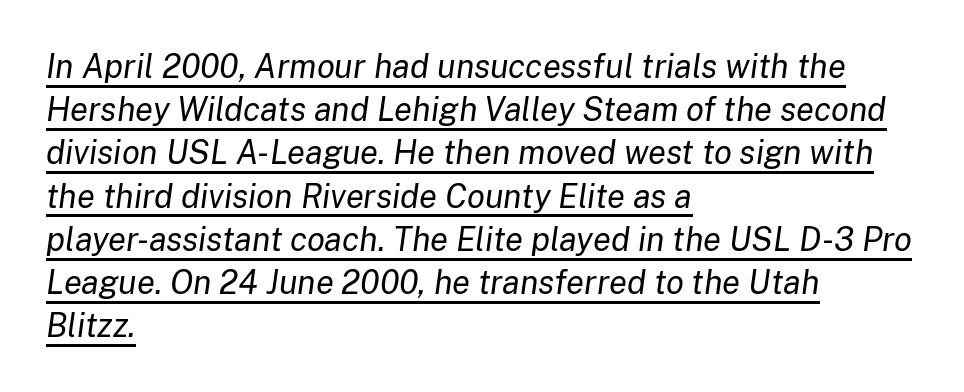
{"italic": "yes", "lean": "right", "slant_degrees": 8, "bold": "no", "weight": "regular", "width": "normal", "stroke_contrast": "low", "x_height": "medium", "monospaced": "no", "underline": "yes", "align": "left", "line_spacing": "normal", "line_spacing_ratio": 1.31, "letter_spacing": "normal", "letter_spacing_em": 0.0, "glyph_px": 33}
